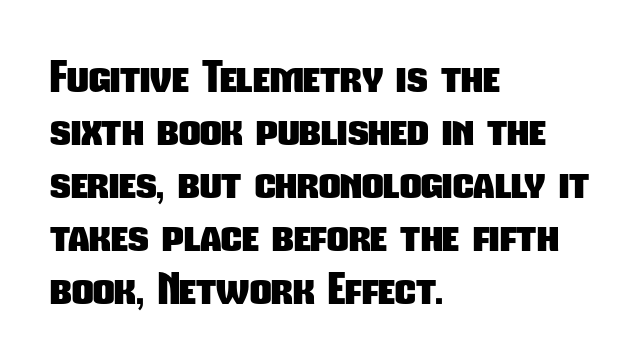
{"serif": "no", "bold": "yes", "weight": "heavy", "width": "condensed", "stroke_contrast": "low", "x_height": "medium", "monospaced": "no", "underline": "no", "align": "left", "line_spacing": "normal", "line_spacing_ratio": 1.26, "letter_spacing": "normal", "letter_spacing_em": 0.0, "glyph_px": 42}
